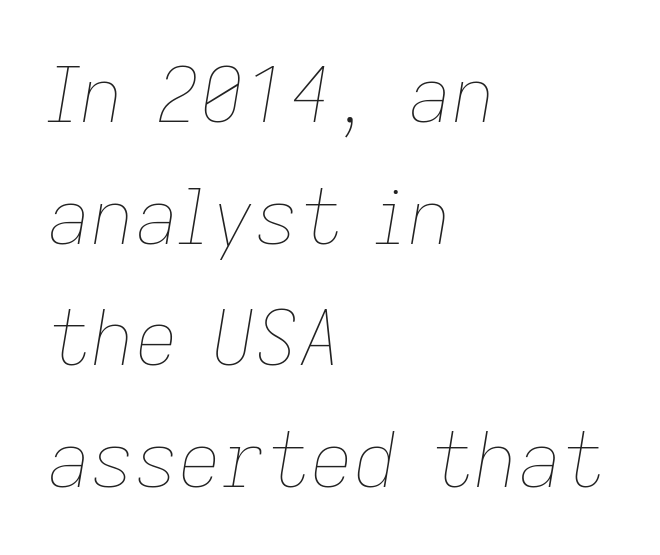
{"italic": "yes", "lean": "right", "slant_degrees": 9, "bold": "no", "weight": "thin", "width": "normal", "stroke_contrast": "low", "x_height": "medium", "monospaced": "no", "underline": "no", "align": "left", "line_spacing": "normal", "line_spacing_ratio": 1.6, "letter_spacing": "normal", "letter_spacing_em": 0.0, "glyph_px": 76}
